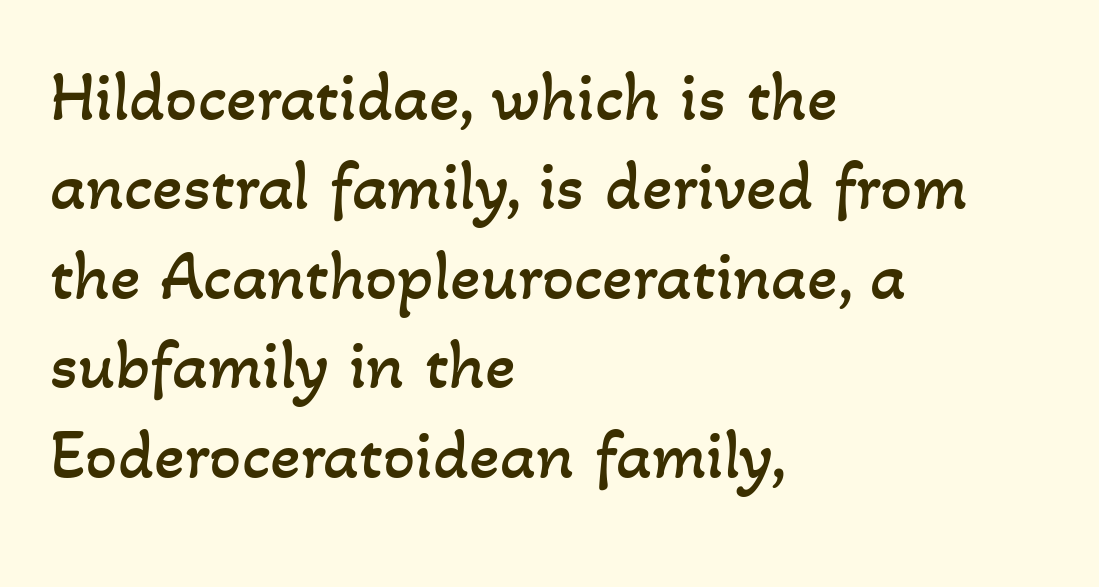
Q: Is the text bold? A: No.
Q: Is the text underlined? A: No.
Q: How is the paragraph aligned? A: Left-aligned.
Q: Is the spacing between letters normal or unusually wide? A: Normal.
Q: Is the spacing between lines tight, normal or loose? A: Normal.
Q: Width (condensed, normal, or wide)? A: Normal.
Q: Stroke contrast? A: Low.
Q: x-height? A: Small.
Q: Monospaced? A: No.
